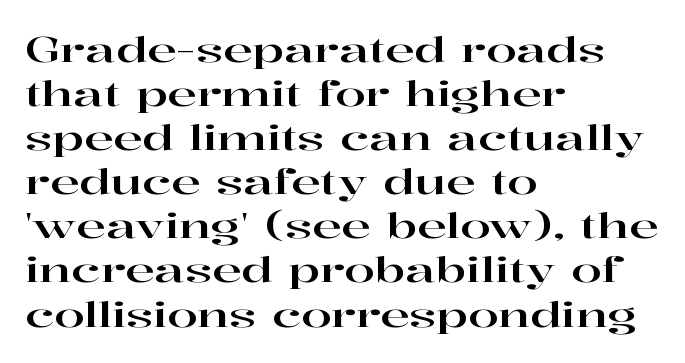
Q: Is the text italic (slanted)? A: No, it is upright.
Q: Is the typeface a serif or a sans-serif typeface? A: Serif.
Q: Is the text underlined? A: No.
Q: How is the paragraph aligned? A: Left-aligned.
Q: Is the spacing between letters normal or unusually wide? A: Normal.
Q: Is the spacing between lines tight, normal or loose? A: Normal.
Q: Width (condensed, normal, or wide)? A: Wide.
Q: Stroke contrast? A: High.
Q: x-height? A: Medium.
Q: Monospaced? A: No.
